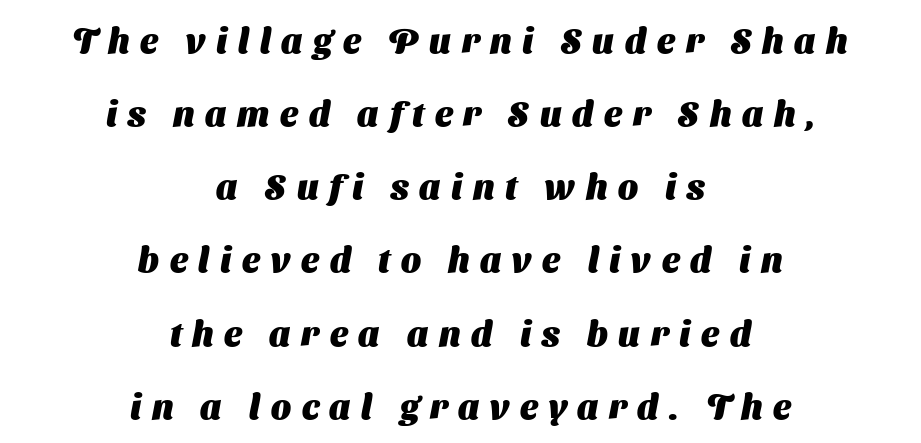
The image shows 35 px heavy sans-serif type; set centered, loose line spacing (2.09x), unusually wide letter spacing (+0.3 em), not underlined; medium stroke contrast and a medium x-height.
